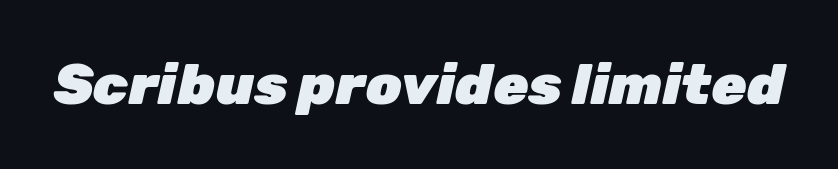
Q: Is the text bold? A: Yes.
Q: Is the text italic (slanted)? A: Yes, it leans right by about 12 degrees.
Q: Is the text underlined? A: No.
Q: Is the spacing between letters normal or unusually wide? A: Normal.
Q: Width (condensed, normal, or wide)? A: Normal.
Q: Stroke contrast? A: Low.
Q: x-height? A: Medium.
Q: Monospaced? A: No.
